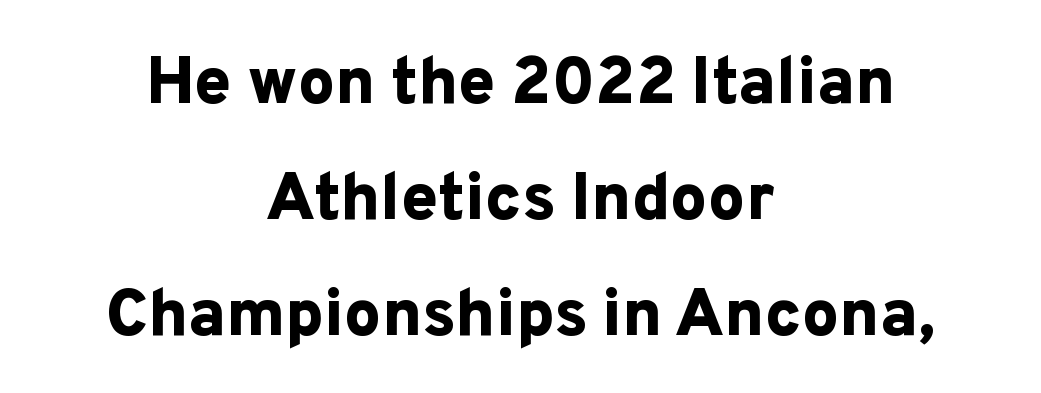
{"serif": "no", "italic": "no", "bold": "yes", "weight": "bold", "width": "normal", "stroke_contrast": "low", "x_height": "medium", "monospaced": "no", "underline": "no", "align": "center", "line_spacing_ratio": 1.76, "letter_spacing": "normal", "letter_spacing_em": 0.0, "glyph_px": 66}
